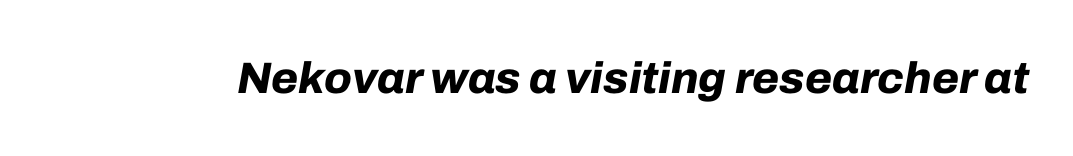
Q: Is the text bold? A: Yes.
Q: Is the text italic (slanted)? A: Yes, it leans right by about 10 degrees.
Q: Is the text underlined? A: No.
Q: Is the spacing between letters normal or unusually wide? A: Normal.
Q: Width (condensed, normal, or wide)? A: Normal.
Q: Stroke contrast? A: Low.
Q: x-height? A: Medium.
Q: Monospaced? A: No.
